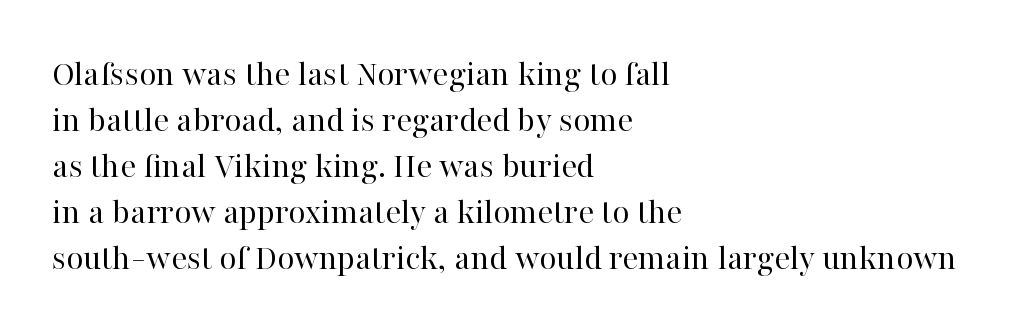
The image shows 37 px regular-weight serif type, upright; set left-aligned, line spacing 1.24x, normal letter spacing, not underlined; high stroke contrast and a medium x-height.
